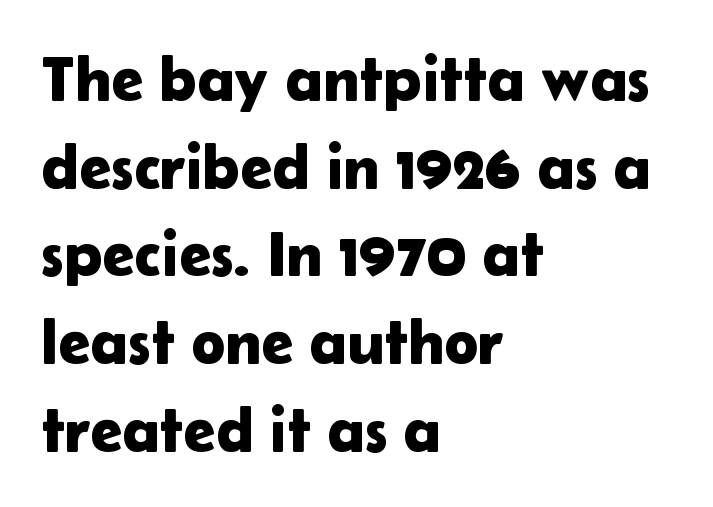
When letters stand straight like this, we call the style roman or upright. These lines are rendered in a variable-pitch font. Nobody touched the tracking dial on this one. Line starts are locked; line ends wander. Regarding leading, the lines here are spaced in the standard way.
